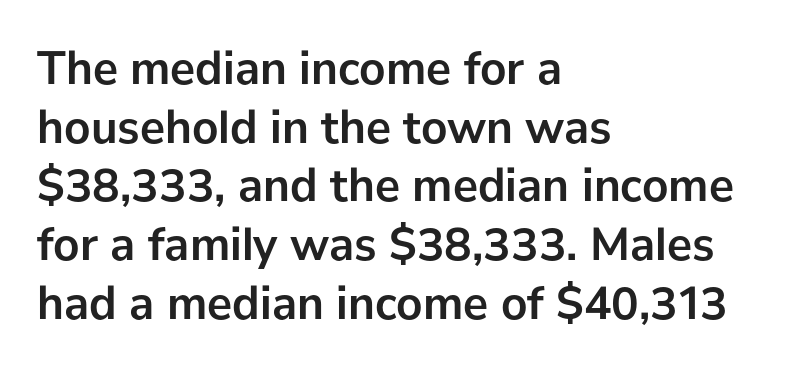
Between one letter and the next there's only the usual sliver of space. The glyphs in this specimen are sans serif. The strip under each line holds only bare page. Nope, not italic — everything's standing straight.
